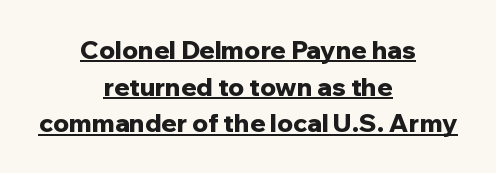
{"italic": "no", "bold": "yes", "underline": "yes", "align": "center", "line_spacing": "normal", "line_spacing_ratio": 1.47, "letter_spacing": "normal", "letter_spacing_em": 0.0, "glyph_px": 25}
